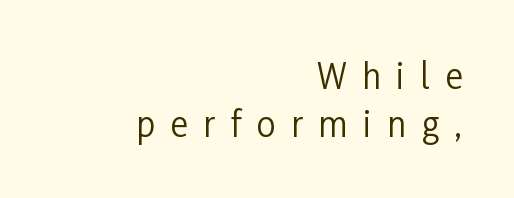
The image shows 34 px regular-weight, condensed sans-serif type, upright; set right-aligned, normal line spacing (1.41x), unusually wide letter spacing (+0.45 em), not underlined; low stroke contrast and a medium x-height.
